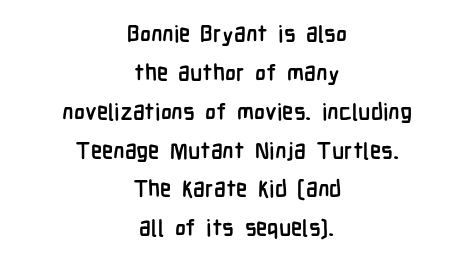
Q: Is the text bold? A: Yes.
Q: Is the text italic (slanted)? A: No, it is upright.
Q: Is the text underlined? A: No.
Q: How is the paragraph aligned? A: Centered.
Q: Is the spacing between letters normal or unusually wide? A: Normal.
Q: Is the spacing between lines tight, normal or loose? A: Normal.
